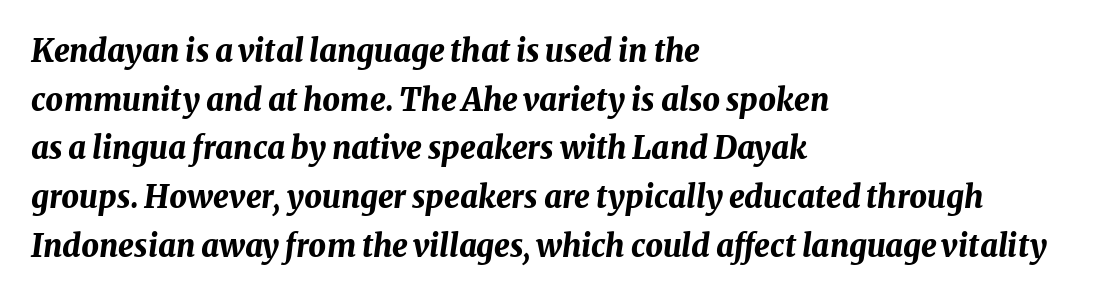
Q: Is the text bold? A: Yes.
Q: Is the text italic (slanted)? A: Yes, it leans right by about 8 degrees.
Q: Is the text underlined? A: No.
Q: How is the paragraph aligned? A: Left-aligned.
Q: Is the spacing between letters normal or unusually wide? A: Normal.
Q: Is the spacing between lines tight, normal or loose? A: Normal.
Q: Width (condensed, normal, or wide)? A: Normal.
Q: Stroke contrast? A: Medium.
Q: x-height? A: Medium.
Q: Monospaced? A: No.
